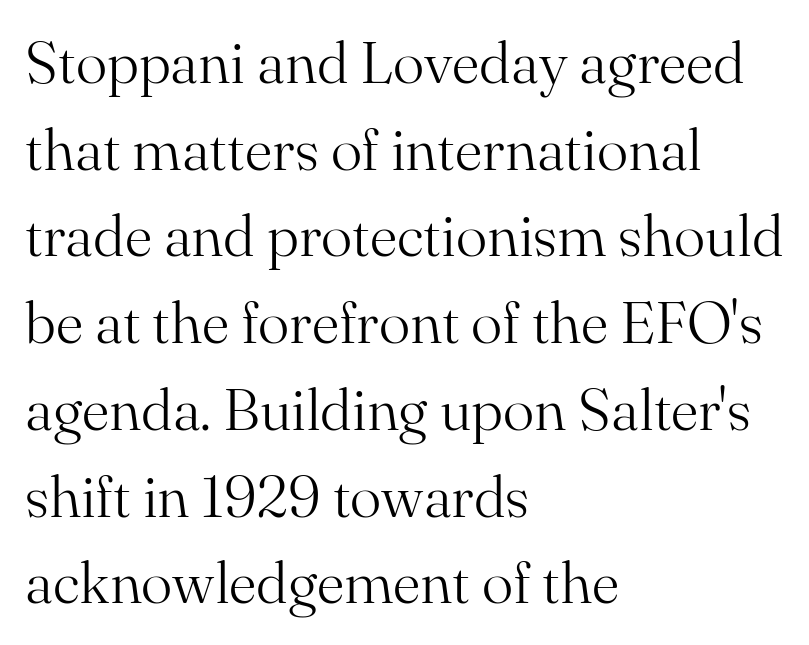
Q: Is the text bold? A: No.
Q: Is the text italic (slanted)? A: No, it is upright.
Q: Is the typeface a serif or a sans-serif typeface? A: Serif.
Q: Is the text underlined? A: No.
Q: How is the paragraph aligned? A: Left-aligned.
Q: Is the spacing between letters normal or unusually wide? A: Normal.
Q: Is the spacing between lines tight, normal or loose? A: Normal.
Q: Width (condensed, normal, or wide)? A: Normal.
Q: Stroke contrast? A: Medium.
Q: x-height? A: Small.
Q: Monospaced? A: No.
